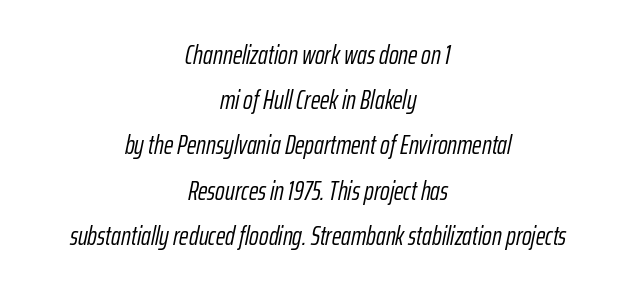
Horizontal alignment here is central, giving a formal, balanced look. The typeface has the unassuming heft of standard copy or less. This rendering features lettering with no underline. Default kerning and tracking; the words read as compact shapes.
